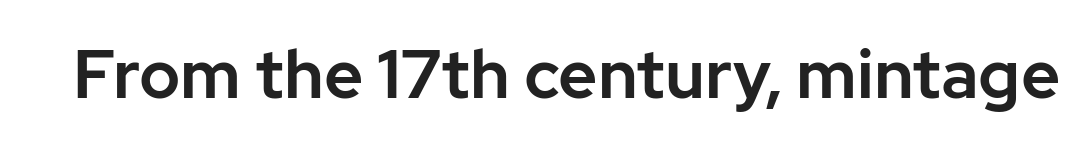
Note: no serifs on the glyphs. The foot of each line stays bare and open. The lettering stays uniformly vertical, giving the passage a roman look. Note the varied advance widths — an 'i' is clearly narrower than an 'm'. Characters follow at the spacing the type designer built in.
